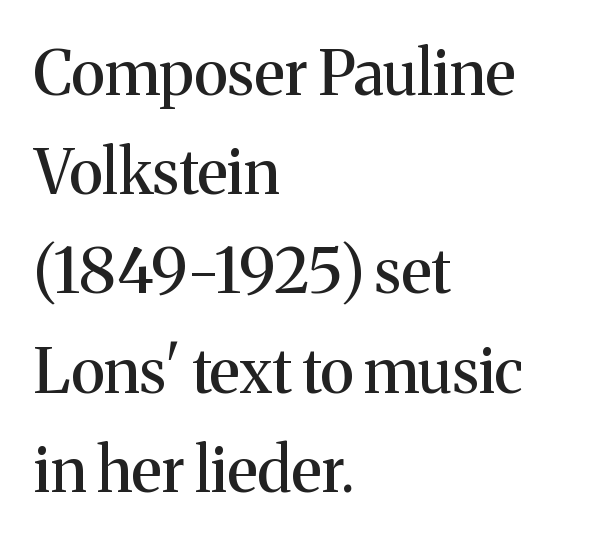
{"serif": "yes", "italic": "no", "width": "normal", "stroke_contrast": "medium", "x_height": "medium", "monospaced": "no", "underline": "no", "align": "left", "line_spacing": "normal", "line_spacing_ratio": 1.6, "letter_spacing": "normal", "letter_spacing_em": 0.0, "glyph_px": 62}
